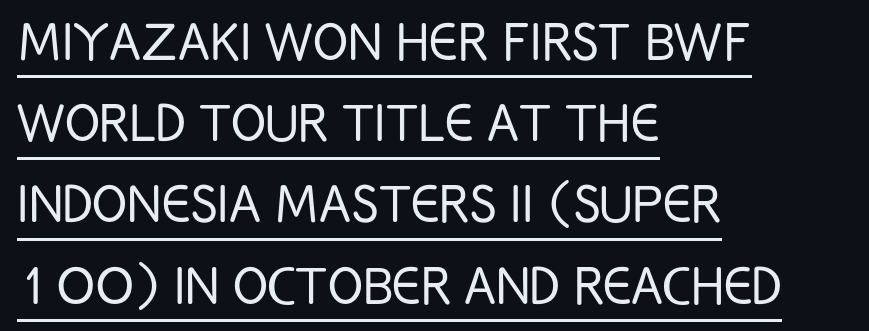
{"serif": "no", "italic": "no", "bold": "no", "weight": "light", "width": "condensed", "stroke_contrast": "low", "x_height": "large", "monospaced": "no", "underline": "yes", "align": "left", "line_spacing": "normal", "line_spacing_ratio": 1.25, "letter_spacing": "normal", "letter_spacing_em": 0.0, "glyph_px": 65}
